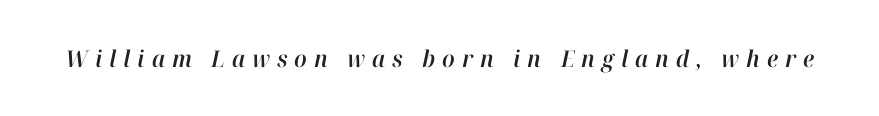
The image shows 23 px text type, italic (leaning right); set unusually wide letter spacing (+0.3 em), not underlined.
